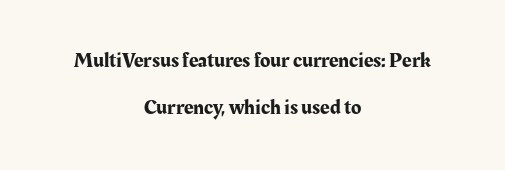
Q: Is the text italic (slanted)? A: No, it is upright.
Q: Is the text underlined? A: No.
Q: How is the paragraph aligned? A: Centered.
Q: Is the spacing between letters normal or unusually wide? A: Normal.
Q: Is the spacing between lines tight, normal or loose? A: Loose.
